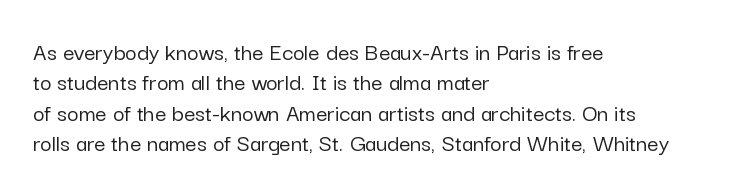
Q: Is the text italic (slanted)? A: No, it is upright.
Q: Is the text underlined? A: No.
Q: How is the paragraph aligned? A: Left-aligned.
Q: Is the spacing between letters normal or unusually wide? A: Normal.
